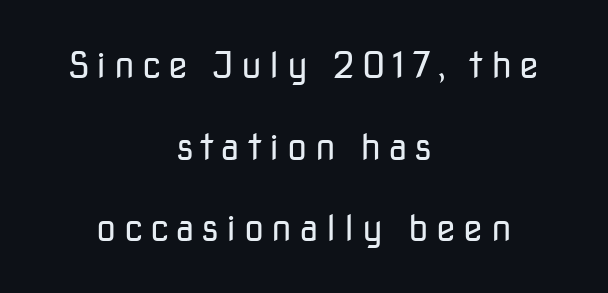
{"serif": "no", "italic": "no", "bold": "no", "weight": "regular", "width": "normal", "stroke_contrast": "low", "x_height": "medium", "monospaced": "no", "underline": "no", "align": "center", "line_spacing": "loose", "line_spacing_ratio": 2.27, "letter_spacing": "wide", "letter_spacing_em": 0.21, "glyph_px": 36}
